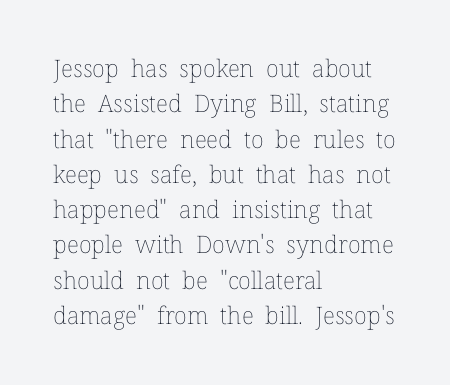
{"italic": "no", "bold": "no", "underline": "no", "align": "left", "line_spacing": "normal", "line_spacing_ratio": 1.47, "letter_spacing": "normal", "letter_spacing_em": 0.0, "glyph_px": 24}
